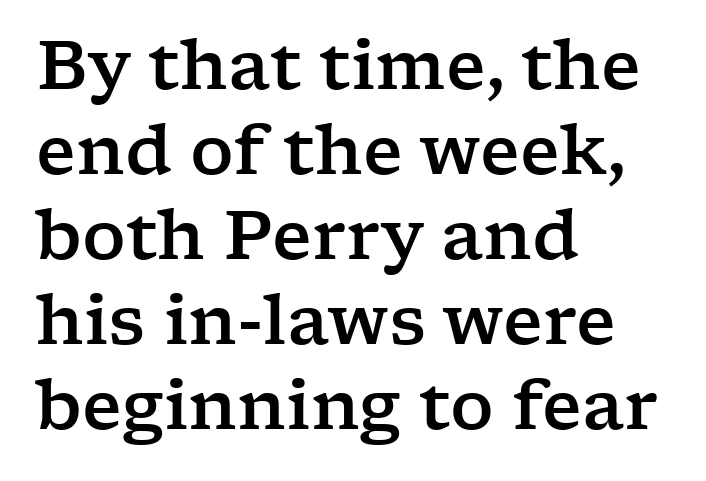
Q: Is the text italic (slanted)? A: No, it is upright.
Q: Is the typeface a serif or a sans-serif typeface? A: Serif.
Q: Is the text underlined? A: No.
Q: How is the paragraph aligned? A: Left-aligned.
Q: Is the spacing between letters normal or unusually wide? A: Normal.
Q: Is the spacing between lines tight, normal or loose? A: Normal.
Q: Width (condensed, normal, or wide)? A: Wide.
Q: Stroke contrast? A: Low.
Q: x-height? A: Medium.
Q: Monospaced? A: No.
